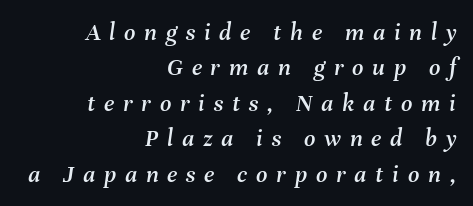
Q: Is the text italic (slanted)? A: Yes, it leans right by about 8 degrees.
Q: Is the text underlined? A: No.
Q: How is the paragraph aligned? A: Right-aligned.
Q: Is the spacing between letters normal or unusually wide? A: Unusually wide.
Q: Is the spacing between lines tight, normal or loose? A: Normal.
